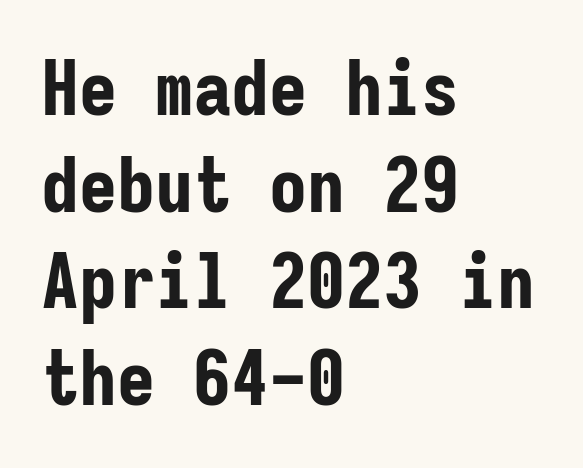
Caption: standard tracking, unaltered. When letters stand straight like this, we call the style roman or upright. Look at the bottom of the vertical strokes: they stop flat, with no serifs. The letters march in equal steps, a hallmark of fixed-pitch type. The paragraph has a hard left edge and a soft right edge. The letters are bold, with thick, heavy strokes.
